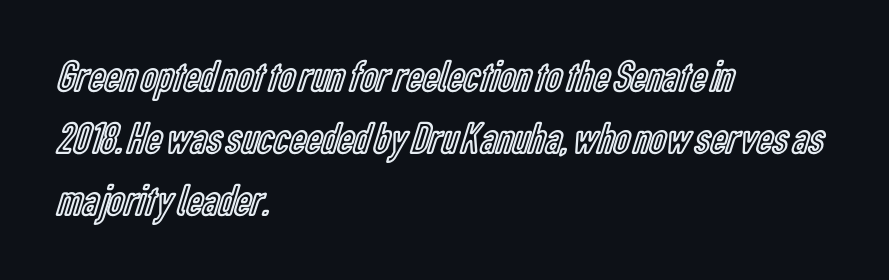
Q: Is the text italic (slanted)? A: Yes.
Q: Is the text underlined? A: No.
Q: How is the paragraph aligned? A: Left-aligned.
Q: Is the spacing between letters normal or unusually wide? A: Normal.
Q: Is the spacing between lines tight, normal or loose? A: Normal.
Q: Width (condensed, normal, or wide)? A: Condensed.
Q: x-height? A: Medium.
Q: Monospaced? A: No.
